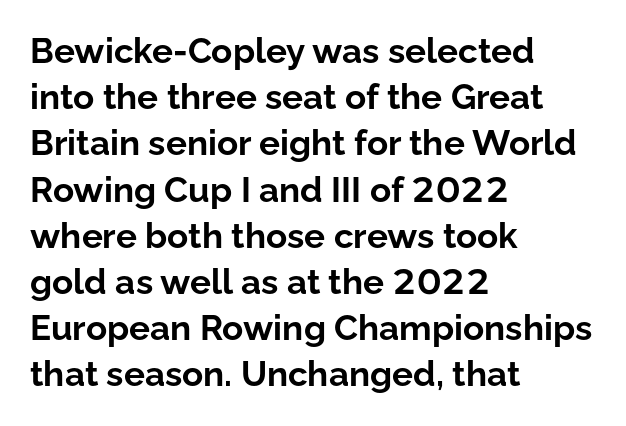
The image shows 35 px bold sans-serif type, upright; set left-aligned, normal line spacing (1.32x), normal letter spacing, not underlined; low stroke contrast and a medium x-height.
